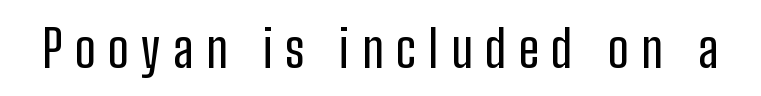
{"serif": "no", "italic": "no", "width": "condensed", "stroke_contrast": "low", "x_height": "medium", "monospaced": "no", "underline": "no", "letter_spacing": "wide", "letter_spacing_em": 0.24, "glyph_px": 51}
